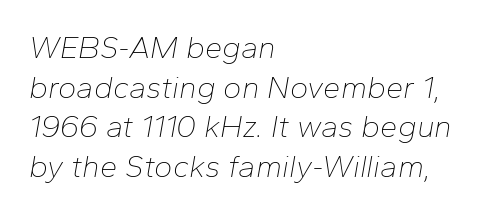
Line beginnings align vertically; line endings do not. A normal amount of white space separates one row of letters from the next. Think standard paragraph weight, or any step lighter than that. A typesetter would mark this as italic. Proportional: the letters do not fall into vertical columns. The type is set solid horizontally, with unmodified tracking.
